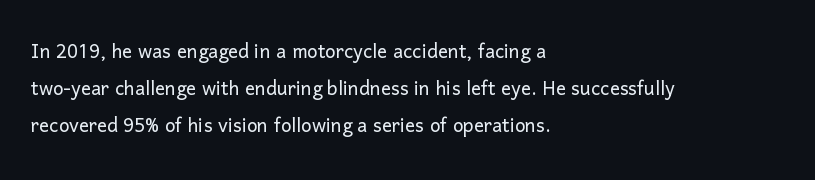
The image shows 25 px text type, upright; set left-aligned, normal line spacing (1.48x), normal letter spacing, not underlined.
